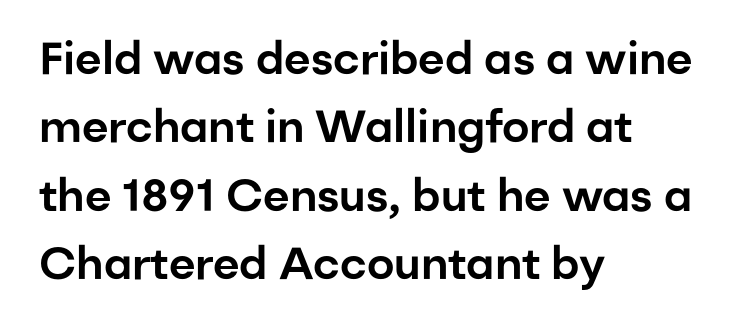
Q: Is the text italic (slanted)? A: No, it is upright.
Q: Is the typeface a serif or a sans-serif typeface? A: Sans-serif.
Q: Is the text underlined? A: No.
Q: How is the paragraph aligned? A: Left-aligned.
Q: Is the spacing between letters normal or unusually wide? A: Normal.
Q: Is the spacing between lines tight, normal or loose? A: Normal.
Q: Width (condensed, normal, or wide)? A: Normal.
Q: Stroke contrast? A: Low.
Q: x-height? A: Medium.
Q: Monospaced? A: No.
